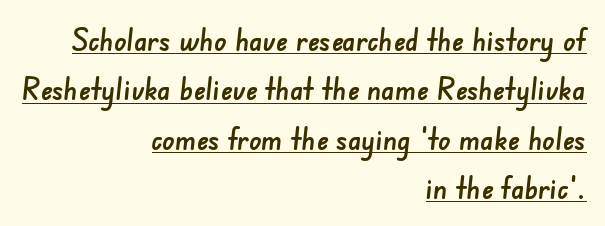
Type style note: lacks serifs. Typeset ragged left — the right edge is the straight one. Spacing verdict: proportional, widths tailored to each character. How would I describe the line gaps? Plain and ordinary. Caption: standard tracking, unaltered. Has an underline been added? It has.
